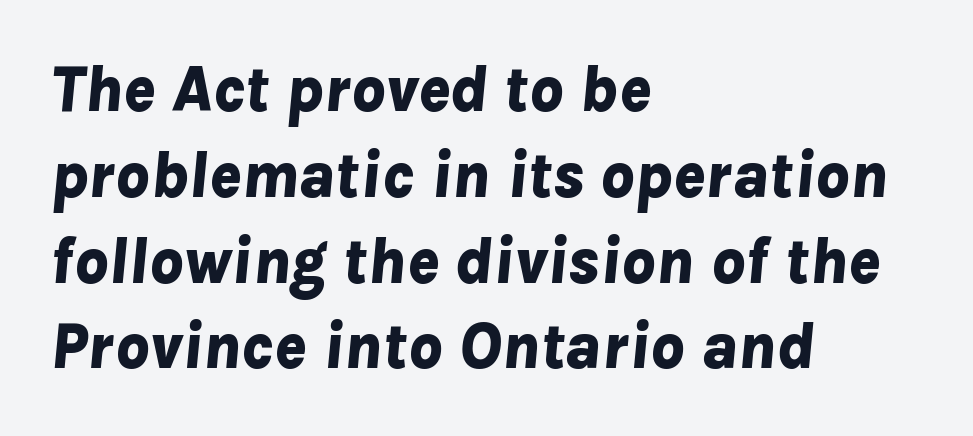
{"italic": "yes", "lean": "right", "slant_degrees": 8, "bold": "yes", "weight": "bold", "width": "normal", "stroke_contrast": "low", "x_height": "medium", "monospaced": "no", "underline": "no", "align": "left", "line_spacing": "normal", "line_spacing_ratio": 1.3, "letter_spacing": "normal", "letter_spacing_em": 0.0, "glyph_px": 66}
